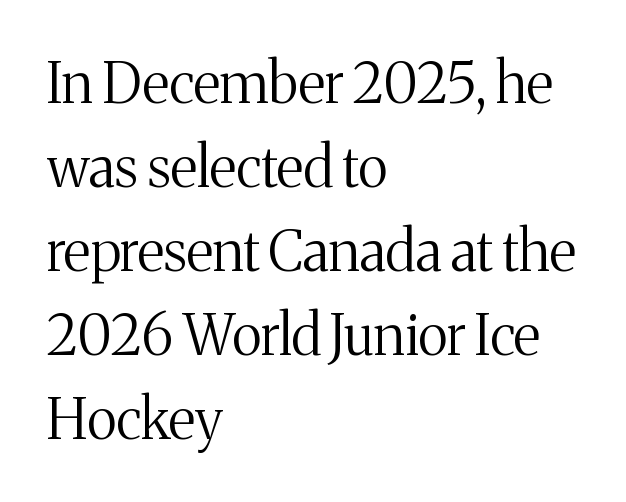
Q: Is the text bold? A: No.
Q: Is the text italic (slanted)? A: No, it is upright.
Q: Is the typeface a serif or a sans-serif typeface? A: Serif.
Q: Is the text underlined? A: No.
Q: How is the paragraph aligned? A: Left-aligned.
Q: Is the spacing between letters normal or unusually wide? A: Normal.
Q: Is the spacing between lines tight, normal or loose? A: Normal.
Q: Width (condensed, normal, or wide)? A: Normal.
Q: Stroke contrast? A: Medium.
Q: x-height? A: Medium.
Q: Monospaced? A: No.
